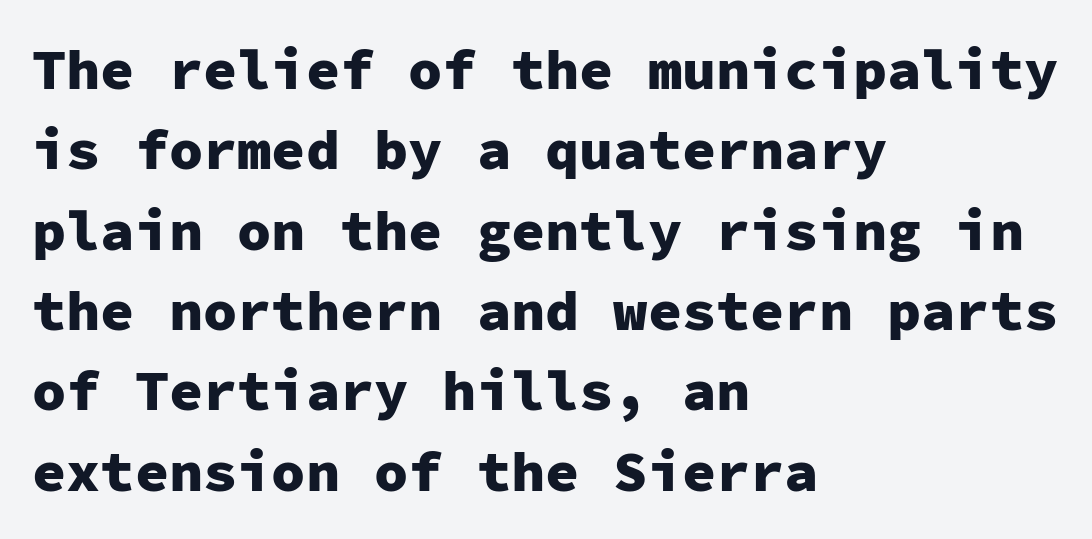
{"serif": "no", "italic": "no", "bold": "yes", "weight": "heavy", "width": "normal", "stroke_contrast": "low", "x_height": "medium", "monospaced": "yes", "underline": "no", "align": "left", "line_spacing": "normal", "line_spacing_ratio": 1.41, "letter_spacing": "normal", "letter_spacing_em": 0.0, "glyph_px": 57}
